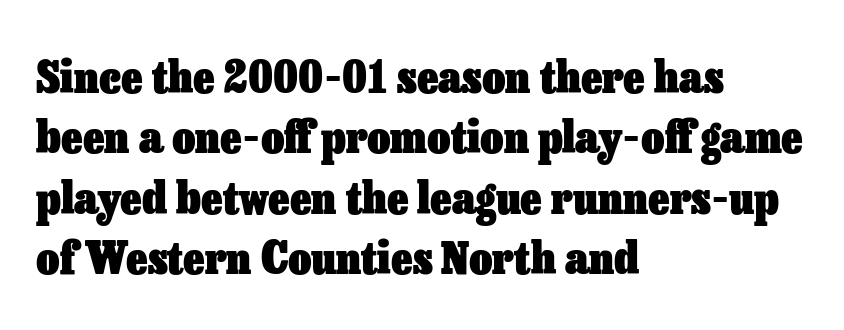
The image shows 45 px heavy type, upright; set left-aligned, normal line spacing (1.34x), normal letter spacing, not underlined; low stroke contrast and a medium x-height.
